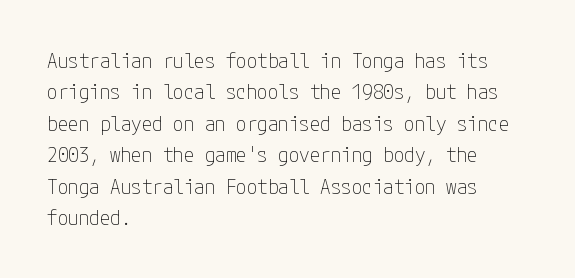
Each row of text sits above clean, open space. Italic? Not at all — the glyphs are vertical. Typeset ragged right — the left edge is the straight one. Each word holds together tightly as a unit, with standard inter-letter gaps. Interline gaps are of average width in this sample.
